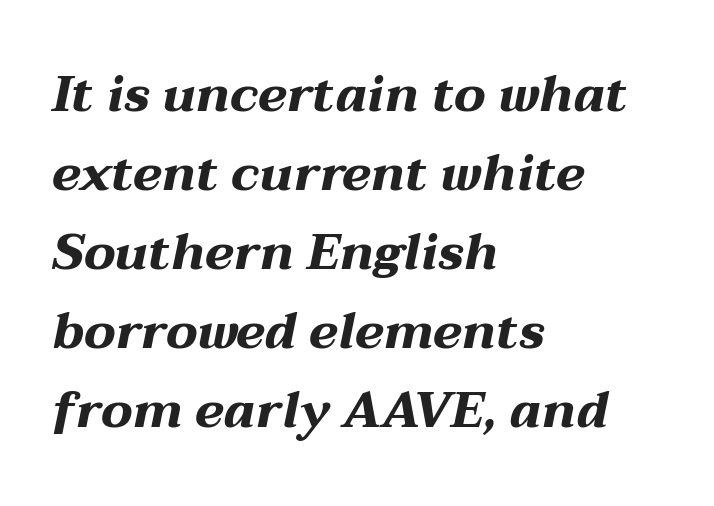
Q: Is the text bold? A: Yes.
Q: Is the text italic (slanted)? A: Yes, it leans right by about 12 degrees.
Q: Is the text underlined? A: No.
Q: How is the paragraph aligned? A: Left-aligned.
Q: Is the spacing between letters normal or unusually wide? A: Normal.
Q: Is the spacing between lines tight, normal or loose? A: Normal.
Q: Width (condensed, normal, or wide)? A: Wide.
Q: Stroke contrast? A: Medium.
Q: x-height? A: Medium.
Q: Monospaced? A: No.
